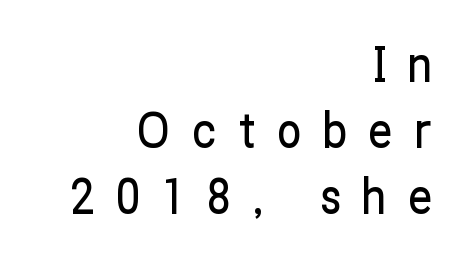
The image shows 48 px condensed sans-serif type, upright; set right-aligned, normal line spacing (1.38x), unusually wide letter spacing (+0.45 em), not underlined; low stroke contrast and a medium x-height.
